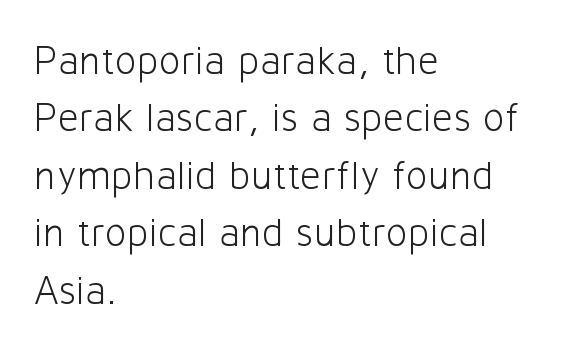
The image shows 41 px light sans-serif type, upright; set left-aligned, normal line spacing (1.4x), normal letter spacing, not underlined; low stroke contrast and a medium x-height.
